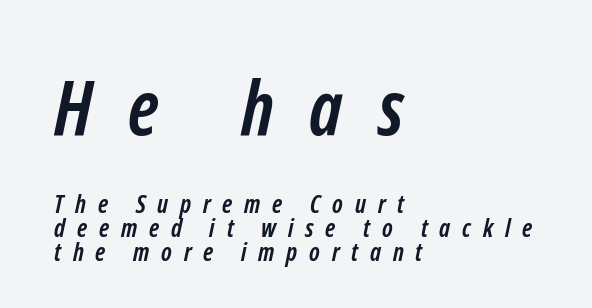
Q: Is the text bold? A: Yes.
Q: Is the typeface a serif or a sans-serif typeface? A: Sans-serif.
Q: Is the text underlined? A: No.
Q: How is the paragraph aligned? A: Left-aligned.
Q: Is the spacing between letters normal or unusually wide? A: Unusually wide.
Q: Is the spacing between lines tight, normal or loose? A: Tight.
Q: Which block of text is set in a larger size, the first (top) or the second (bottom)? A: The first (top) one.
Q: Width (condensed, normal, or wide)? A: Condensed.
Q: Stroke contrast? A: Low.
Q: x-height? A: Medium.
Q: Monospaced? A: No.
